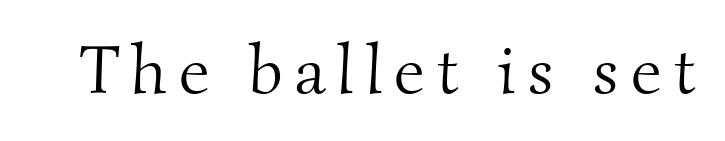
Each letter keeps its own natural width here, so spacing adapts to shape. The type family on display is of the serif kind. The space directly below the letters is spotless. Weight class: somewhere from thin through regular.
